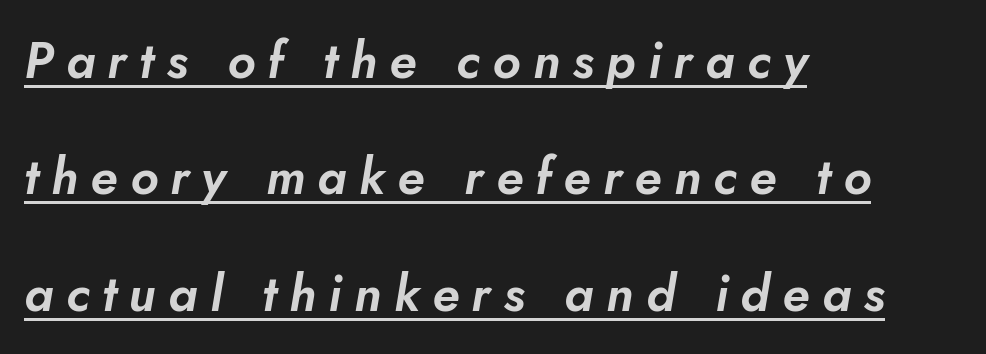
Q: Is the text italic (slanted)? A: Yes, it leans right by about 10 degrees.
Q: Is the text underlined? A: Yes.
Q: How is the paragraph aligned? A: Left-aligned.
Q: Is the spacing between letters normal or unusually wide? A: Unusually wide.
Q: Is the spacing between lines tight, normal or loose? A: Loose.
Q: Width (condensed, normal, or wide)? A: Normal.
Q: Stroke contrast? A: Low.
Q: x-height? A: Small.
Q: Monospaced? A: No.
